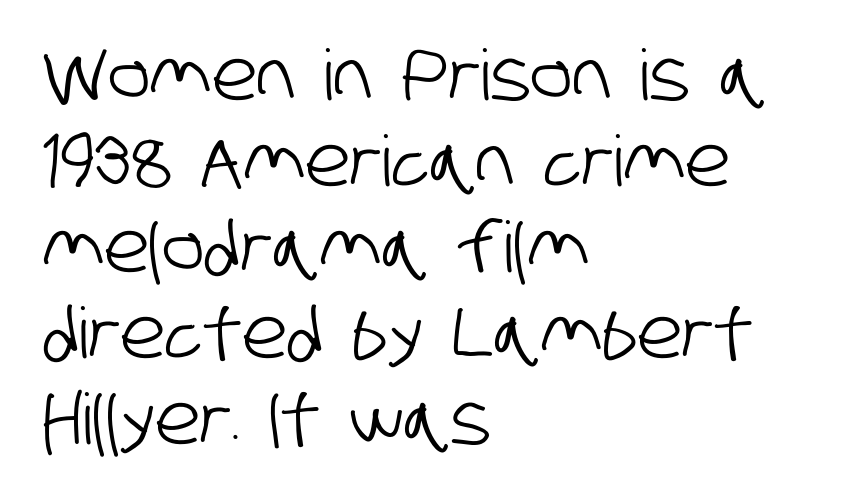
The image shows 70 px condensed sans-serif type; set left-aligned, line spacing 1.23x, normal letter spacing, not underlined; low stroke contrast and a large x-height.
